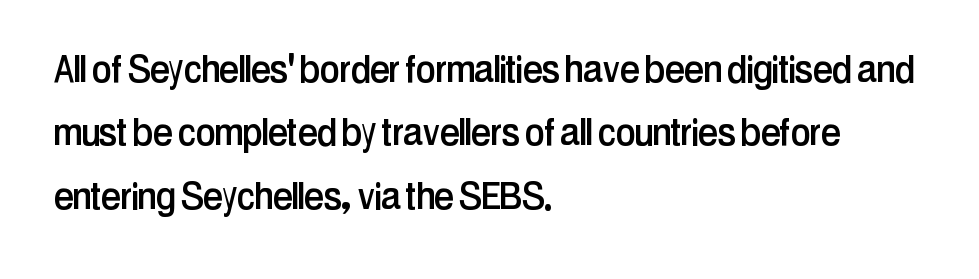
Q: Is the text italic (slanted)? A: No, it is upright.
Q: Is the typeface a serif or a sans-serif typeface? A: Sans-serif.
Q: Is the text underlined? A: No.
Q: How is the paragraph aligned? A: Left-aligned.
Q: Is the spacing between letters normal or unusually wide? A: Normal.
Q: Is the spacing between lines tight, normal or loose? A: Normal.
Q: Width (condensed, normal, or wide)? A: Condensed.
Q: Stroke contrast? A: Low.
Q: x-height? A: Medium.
Q: Monospaced? A: No.
